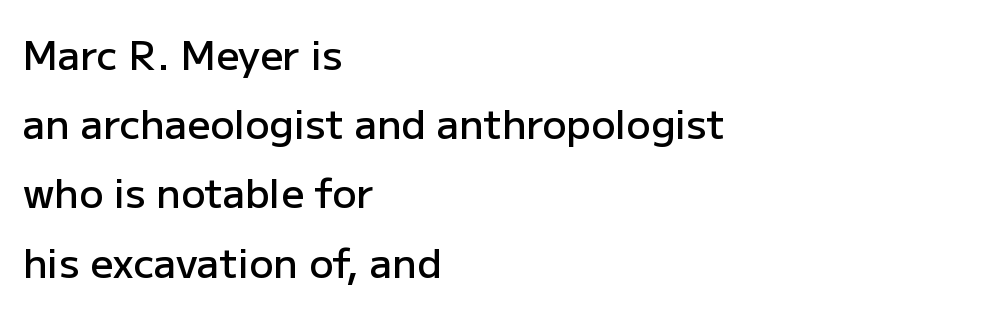
{"serif": "no", "italic": "no", "bold": "semi", "weight": "semibold", "width": "normal", "stroke_contrast": "low", "x_height": "medium", "monospaced": "no", "underline": "no", "align": "left", "line_spacing_ratio": 1.73, "letter_spacing": "normal", "letter_spacing_em": 0.0, "glyph_px": 40}
